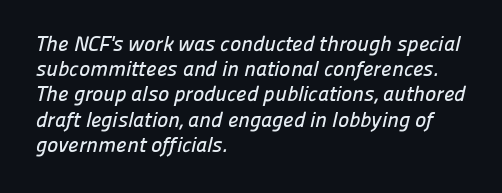
The setting favours the left margin, as ordinary paragraphs usually do. Honestly, the letter spacing is just normal — you wouldn't notice it. The words here are not underlined.
